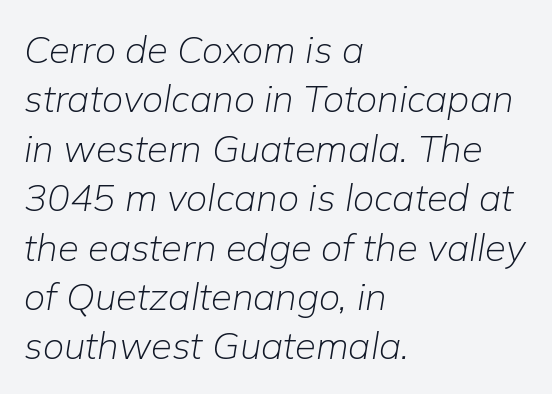
The image shows 38 px light type, italic (leaning right); set left-aligned, normal line spacing (1.3x), normal letter spacing, not underlined; low stroke contrast and a medium x-height.
